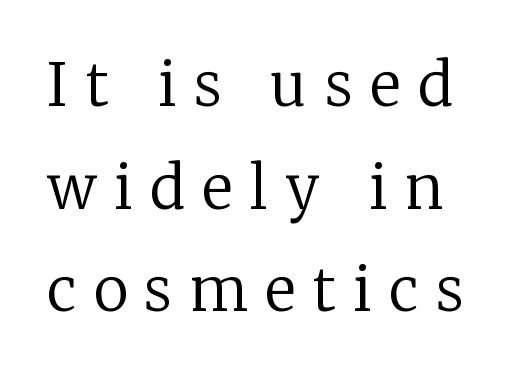
The image shows 59 px regular-weight serif type, upright; set line spacing 1.74x, unusually wide letter spacing (+0.3 em), not underlined; low stroke contrast and a medium x-height.
